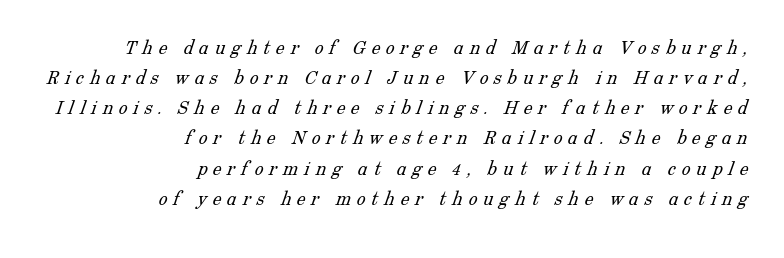
{"bold": "no", "underline": "no", "align": "right", "line_spacing": "normal", "line_spacing_ratio": 1.37, "letter_spacing": "wide", "letter_spacing_em": 0.26, "glyph_px": 22}
